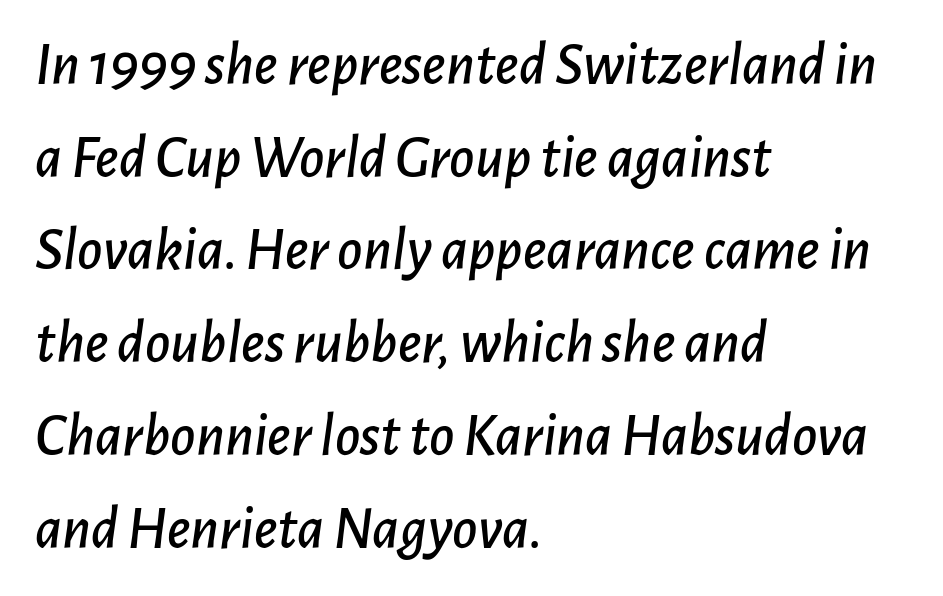
{"italic": "yes", "lean": "right", "slant_degrees": 7, "width": "normal", "stroke_contrast": "low", "x_height": "medium", "monospaced": "no", "underline": "no", "align": "left", "line_spacing": "normal", "line_spacing_ratio": 1.52, "letter_spacing": "normal", "letter_spacing_em": 0.0, "glyph_px": 61}
